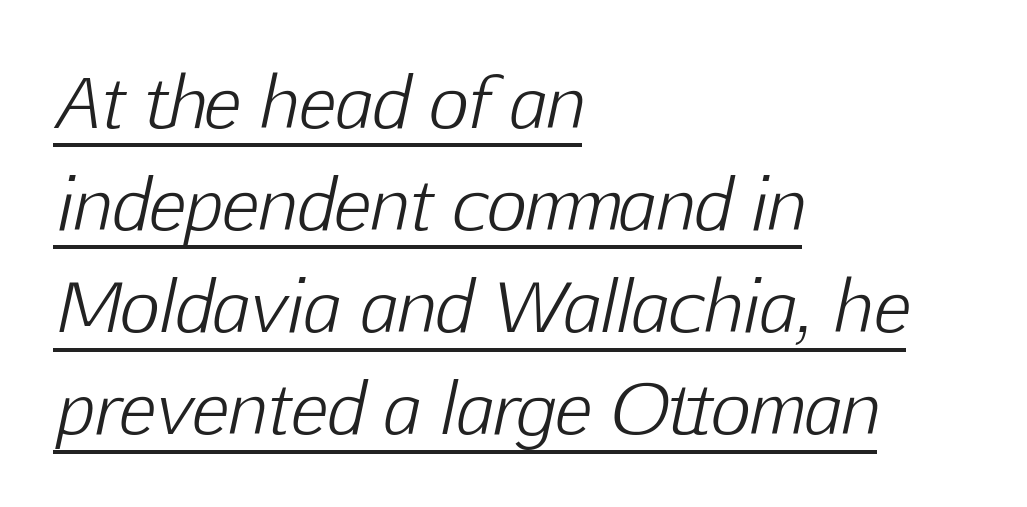
{"italic": "yes", "lean": "right", "slant_degrees": 12, "bold": "no", "weight": "light", "width": "normal", "stroke_contrast": "low", "x_height": "medium", "monospaced": "no", "underline": "yes", "align": "left", "line_spacing": "normal", "line_spacing_ratio": 1.48, "letter_spacing": "normal", "letter_spacing_em": 0.0, "glyph_px": 69}
